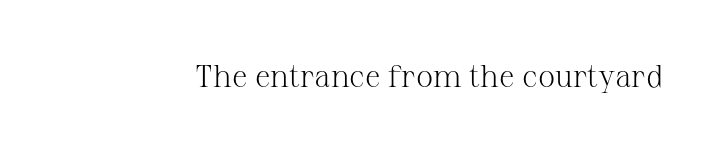
Default kerning and tracking; the words read as compact shapes. The area under the type is left untouched. The specimen reads as upright at a glance. Ink coverage per letter is moderate at most.
